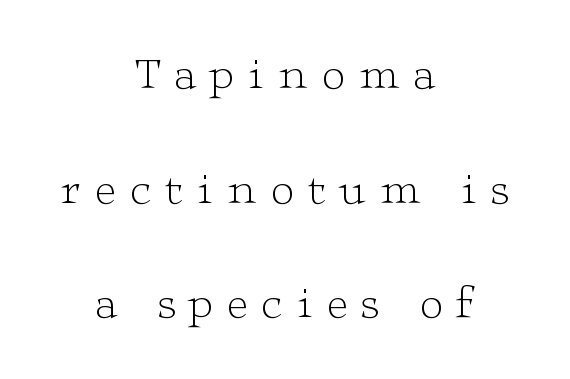
The area under the type is left untouched. These lines are composed in type with serifs. Short note: letters widely spaced. The passage shown stacks its lines with a broad gap.
